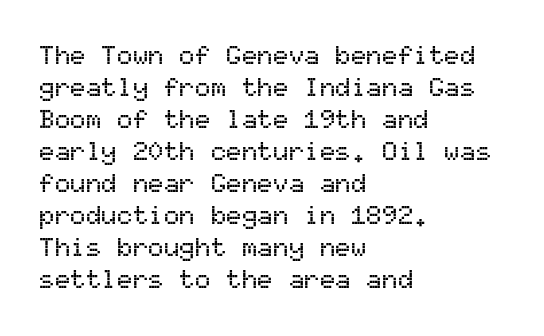
Standard letterfit; no display-style spreading of the glyphs. The string is rendered with underlining switched off. Compared with a centered layout, this one pins lines to the left instead. Vertical strokes here are truly vertical.
